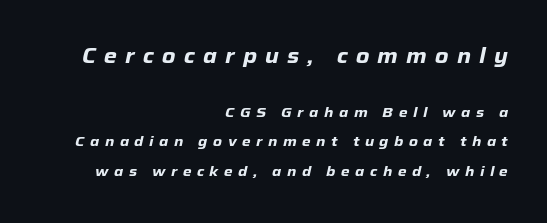
The image shows 21 px bold type, italic (leaning right); set right-aligned, loose line spacing (2.13x), unusually wide letter spacing (+0.39 em), not underlined; the first (top) block is 1.5x larger.
